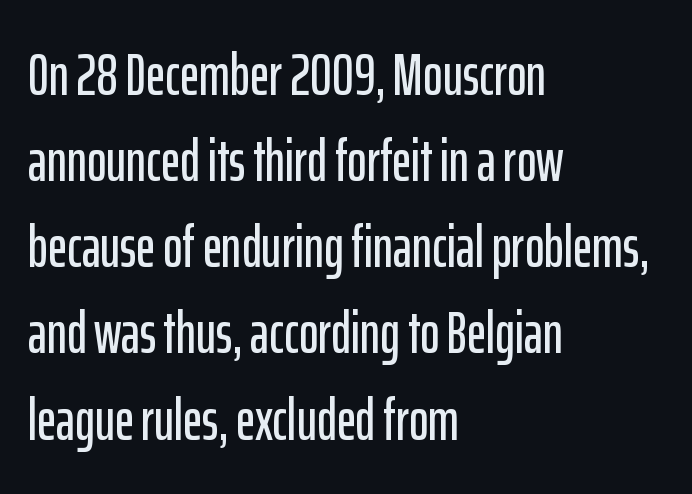
{"serif": "no", "italic": "no", "width": "condensed", "stroke_contrast": "low", "x_height": "medium", "monospaced": "no", "underline": "no", "align": "left", "line_spacing": "normal", "line_spacing_ratio": 1.46, "letter_spacing": "normal", "letter_spacing_em": 0.0, "glyph_px": 59}
